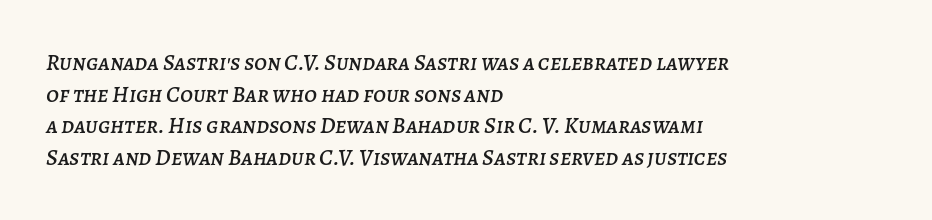
{"italic": "yes", "lean": "right", "slant_degrees": 7, "underline": "no", "align": "left", "line_spacing": "normal", "line_spacing_ratio": 1.38, "letter_spacing": "normal", "letter_spacing_em": 0.0, "glyph_px": 23}
